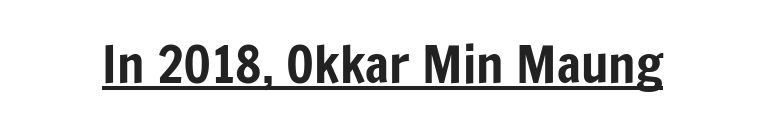
The image shows 51 px condensed sans-serif type, upright; set normal letter spacing, underlined; low stroke contrast and a medium x-height.
